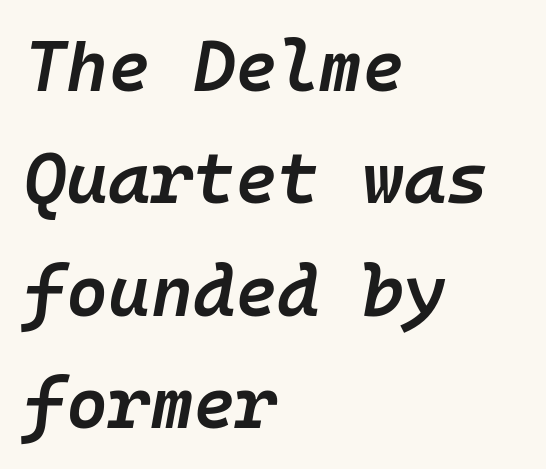
Q: Is the text bold? A: Semi-bold.
Q: Is the text italic (slanted)? A: Yes, it leans right by about 10 degrees.
Q: Is the text underlined? A: No.
Q: How is the paragraph aligned? A: Left-aligned.
Q: Is the spacing between letters normal or unusually wide? A: Normal.
Q: Is the spacing between lines tight, normal or loose? A: Normal.
Q: Width (condensed, normal, or wide)? A: Normal.
Q: Stroke contrast? A: Low.
Q: x-height? A: Medium.
Q: Monospaced? A: Yes.
